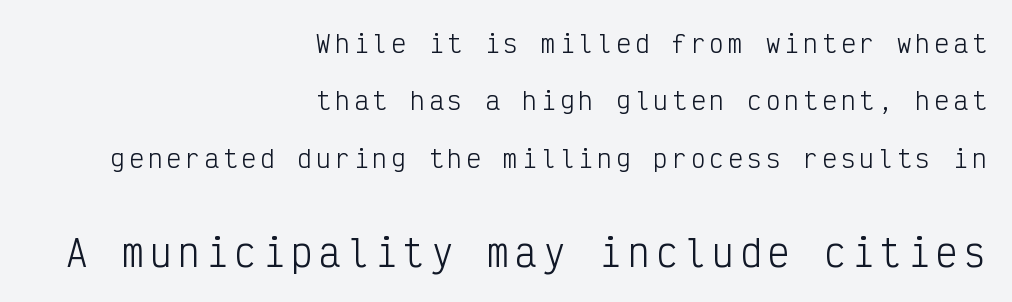
The composition opens small and finishes big. The weight tops out at a normal text grade. Does the lettering tilt? It doesn't — this is upright. The typeface chosen for these lines omits serifs. Spacing verdict: monospaced, one width for all characters. Summary of vertical rhythm: relaxed, with wide interline spacing.
